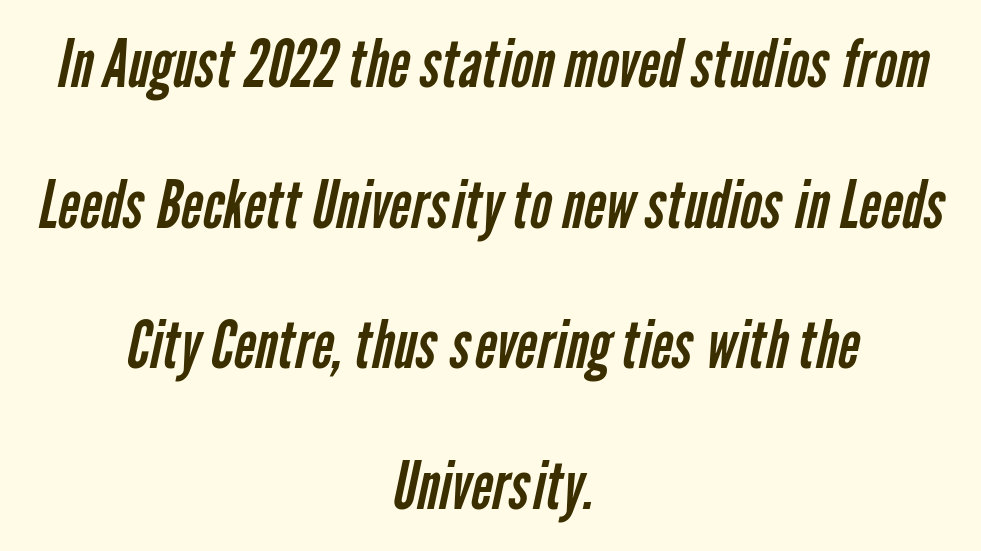
Q: Is the text bold? A: No.
Q: Is the typeface a serif or a sans-serif typeface? A: Sans-serif.
Q: Is the text underlined? A: No.
Q: How is the paragraph aligned? A: Centered.
Q: Is the spacing between letters normal or unusually wide? A: Normal.
Q: Is the spacing between lines tight, normal or loose? A: Loose.
Q: Width (condensed, normal, or wide)? A: Condensed.
Q: Stroke contrast? A: Low.
Q: x-height? A: Medium.
Q: Monospaced? A: No.
